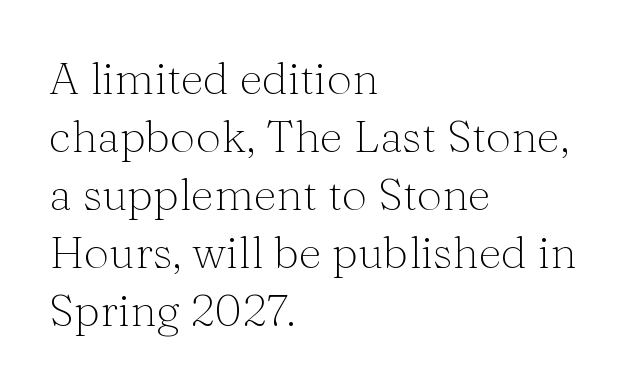
The image shows 45 px light serif type, upright; set left-aligned, normal line spacing (1.29x), normal letter spacing, not underlined; medium stroke contrast and a medium x-height.
